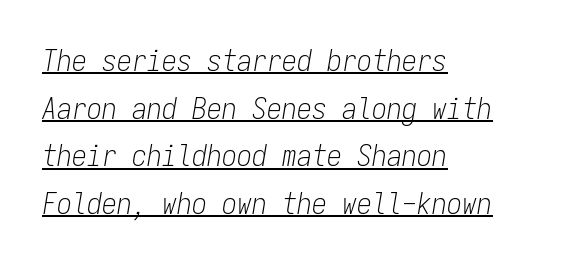
Short note: letters normally spaced. The lines sit at an ordinary, default distance from one another. The rendering uses the underline text-decoration. The letterforms sit at book weight or below.
